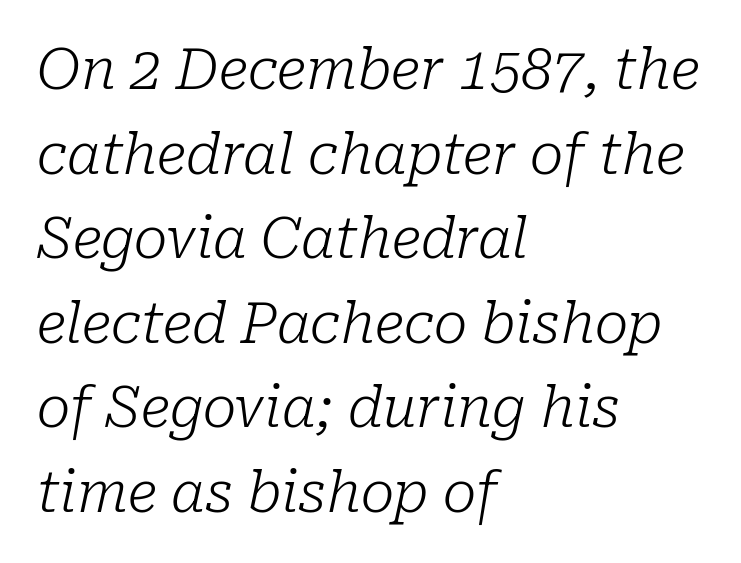
Q: Is the text bold? A: No.
Q: Is the text italic (slanted)? A: Yes, it leans right by about 10 degrees.
Q: Is the typeface a serif or a sans-serif typeface? A: Serif.
Q: Is the text underlined? A: No.
Q: How is the paragraph aligned? A: Left-aligned.
Q: Is the spacing between letters normal or unusually wide? A: Normal.
Q: Is the spacing between lines tight, normal or loose? A: Normal.
Q: Width (condensed, normal, or wide)? A: Normal.
Q: Stroke contrast? A: Low.
Q: x-height? A: Medium.
Q: Monospaced? A: No.
